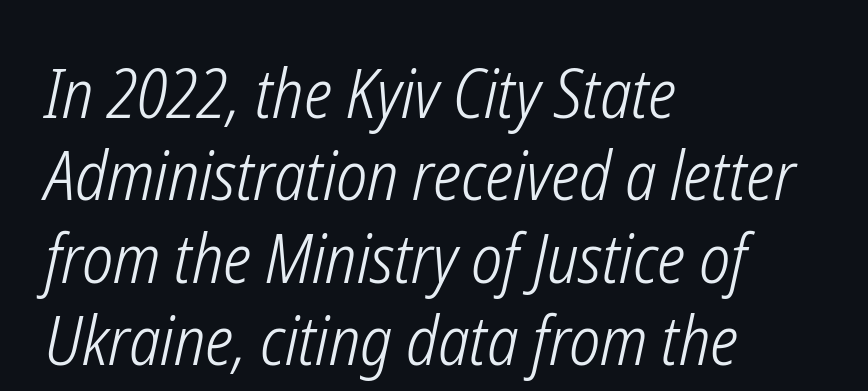
Q: Is the text bold? A: No.
Q: Is the text italic (slanted)? A: Yes, it leans right by about 12 degrees.
Q: Is the text underlined? A: No.
Q: How is the paragraph aligned? A: Left-aligned.
Q: Is the spacing between letters normal or unusually wide? A: Normal.
Q: Width (condensed, normal, or wide)? A: Condensed.
Q: Stroke contrast? A: Low.
Q: x-height? A: Medium.
Q: Monospaced? A: No.
